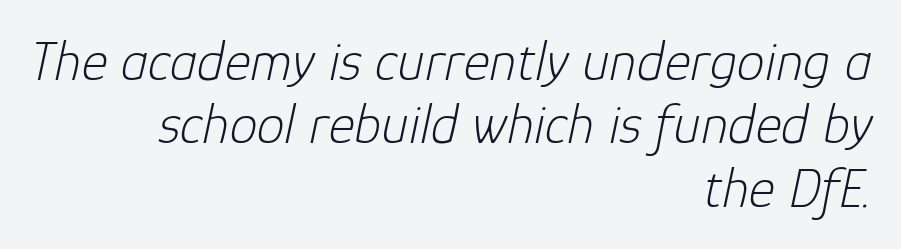
Compared with ordinary roman type, these characters are visibly tilted. Where is the straight margin? On the right. Varying glyph widths throughout — classic text-font behaviour. The zone under the glyphs is completely vacant.
